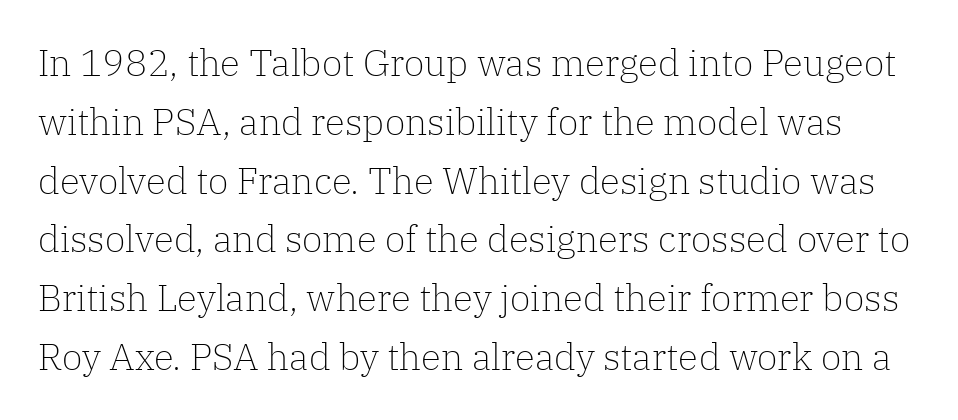
Q: Is the text bold? A: No.
Q: Is the text italic (slanted)? A: No, it is upright.
Q: Is the typeface a serif or a sans-serif typeface? A: Serif.
Q: Is the text underlined? A: No.
Q: Is the spacing between letters normal or unusually wide? A: Normal.
Q: Is the spacing between lines tight, normal or loose? A: Normal.
Q: Width (condensed, normal, or wide)? A: Normal.
Q: Stroke contrast? A: Low.
Q: x-height? A: Medium.
Q: Monospaced? A: No.
